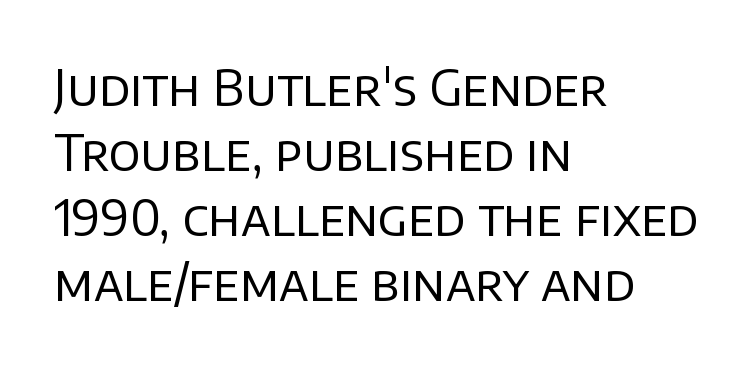
{"serif": "no", "italic": "no", "bold": "no", "weight": "regular", "width": "normal", "stroke_contrast": "low", "x_height": "large", "monospaced": "no", "underline": "no", "align": "left", "line_spacing": "normal", "line_spacing_ratio": 1.3, "letter_spacing": "normal", "letter_spacing_em": 0.0, "glyph_px": 50}
